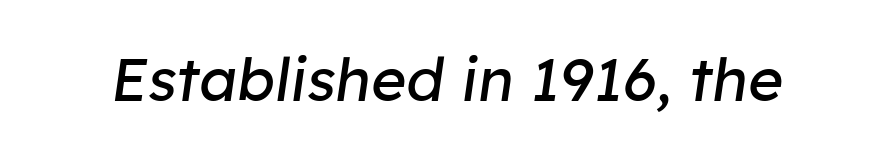
Q: Is the text bold? A: No.
Q: Is the text italic (slanted)? A: Yes, it leans right by about 8 degrees.
Q: Is the text underlined? A: No.
Q: Is the spacing between letters normal or unusually wide? A: Normal.
Q: Width (condensed, normal, or wide)? A: Normal.
Q: Stroke contrast? A: Low.
Q: x-height? A: Medium.
Q: Monospaced? A: No.
